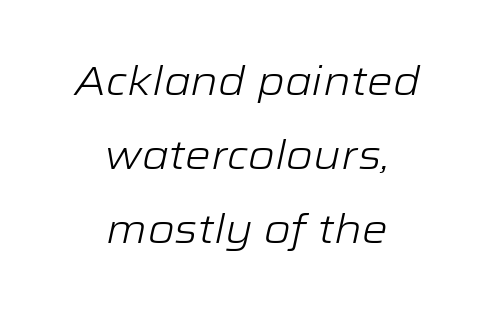
Q: Is the text bold? A: No.
Q: Is the text italic (slanted)? A: Yes, it leans right by about 12 degrees.
Q: Is the text underlined? A: No.
Q: How is the paragraph aligned? A: Centered.
Q: Is the spacing between letters normal or unusually wide? A: Normal.
Q: Width (condensed, normal, or wide)? A: Wide.
Q: Stroke contrast? A: Low.
Q: x-height? A: Medium.
Q: Monospaced? A: No.
